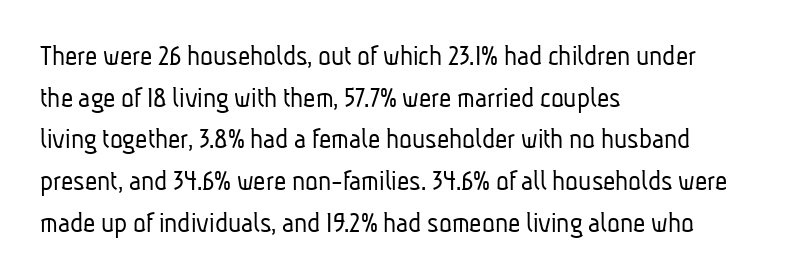
Look at the tracking — it's just the regular setting, nothing added. The face used here is proportionally spaced, like ordinary book or web type. Ink coverage per letter is moderate at most. Underline: absent. Note: no serifs on the glyphs.
